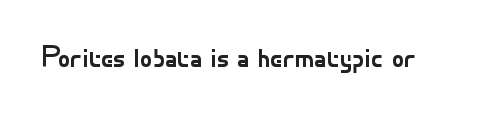
Q: Is the text bold? A: No.
Q: Is the text italic (slanted)? A: No, it is upright.
Q: Is the typeface a serif or a sans-serif typeface? A: Sans-serif.
Q: Is the text underlined? A: No.
Q: Is the spacing between letters normal or unusually wide? A: Normal.
Q: Width (condensed, normal, or wide)? A: Normal.
Q: Stroke contrast? A: Low.
Q: x-height? A: Small.
Q: Monospaced? A: No.
